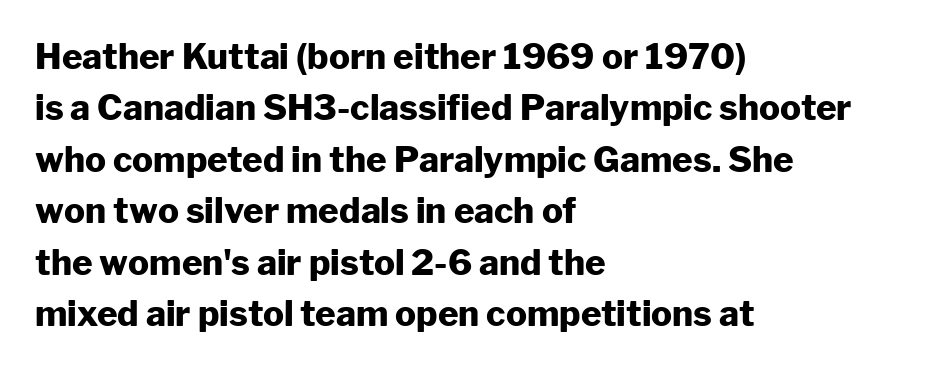
Q: Is the text bold? A: Yes.
Q: Is the text italic (slanted)? A: No, it is upright.
Q: Is the typeface a serif or a sans-serif typeface? A: Sans-serif.
Q: Is the text underlined? A: No.
Q: How is the paragraph aligned? A: Left-aligned.
Q: Is the spacing between letters normal or unusually wide? A: Normal.
Q: Is the spacing between lines tight, normal or loose? A: Normal.
Q: Width (condensed, normal, or wide)? A: Normal.
Q: Stroke contrast? A: Low.
Q: x-height? A: Medium.
Q: Monospaced? A: No.
